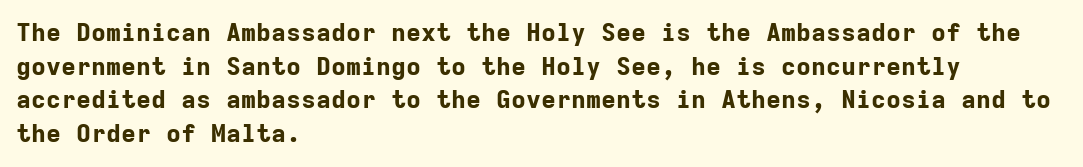
The image shows 25 px bold type, upright; set left-aligned, normal line spacing (1.35x), normal letter spacing, not underlined.
